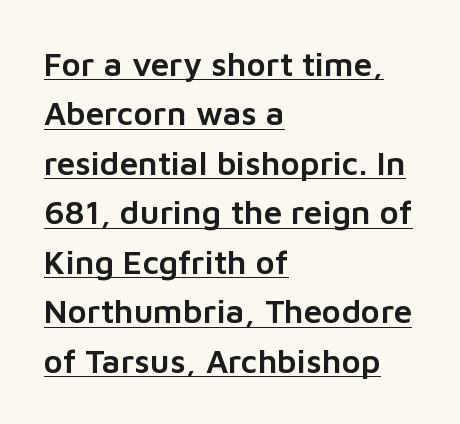
Q: Is the text italic (slanted)? A: No, it is upright.
Q: Is the typeface a serif or a sans-serif typeface? A: Sans-serif.
Q: Is the text underlined? A: Yes.
Q: How is the paragraph aligned? A: Left-aligned.
Q: Is the spacing between letters normal or unusually wide? A: Normal.
Q: Is the spacing between lines tight, normal or loose? A: Normal.
Q: Width (condensed, normal, or wide)? A: Normal.
Q: Stroke contrast? A: Low.
Q: x-height? A: Medium.
Q: Monospaced? A: No.
